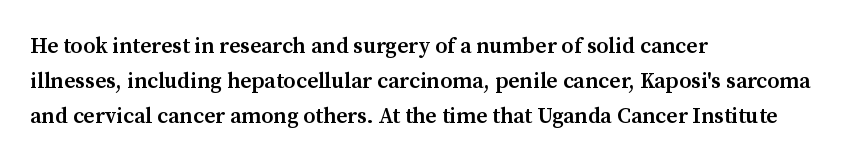
Rows of type keep a routine distance in the vertical direction. Tracking here is standard; glyphs follow each other at the usual distance. Ascenders rise straight up at ninety degrees. A fair bit of extra ink — the face is semibold, not bold.
